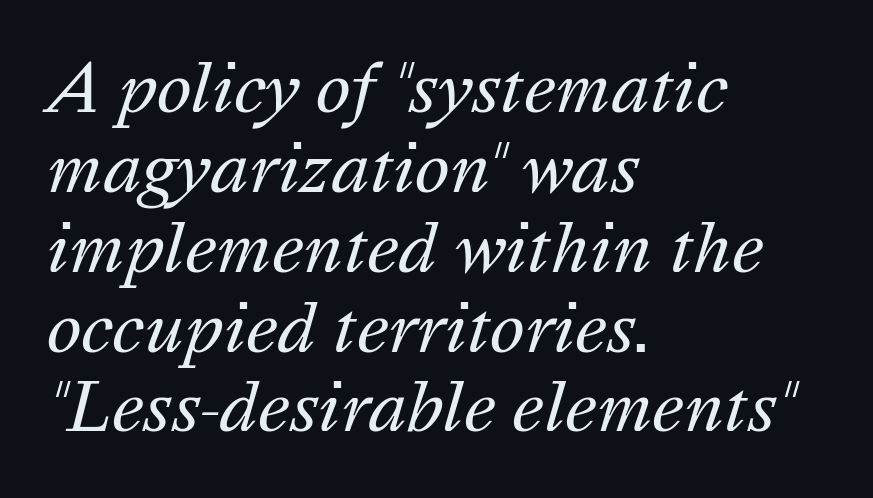
The image shows 66 px regular-weight type, italic (leaning right); set left-aligned, line spacing 1.21x, normal letter spacing, not underlined; medium stroke contrast and a medium x-height.
